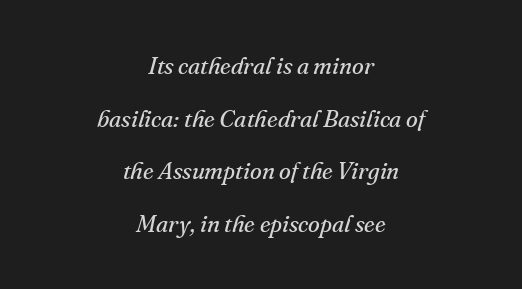
The image shows 24 px text type, italic (leaning right); set centered, loose line spacing (2.19x), normal letter spacing, not underlined.
